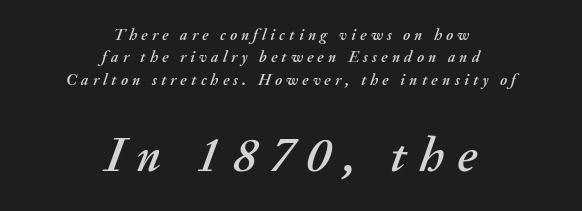
{"italic": "yes", "lean": "right", "slant_degrees": 20, "width": "normal", "stroke_contrast": "medium", "x_height": "small", "monospaced": "no", "underline": "no", "align": "center", "line_spacing": "normal", "line_spacing_ratio": 1.4, "letter_spacing": "wide", "letter_spacing_em": 0.26, "larger_block": "second", "size_ratio": 3.06, "glyph_px": 49}
